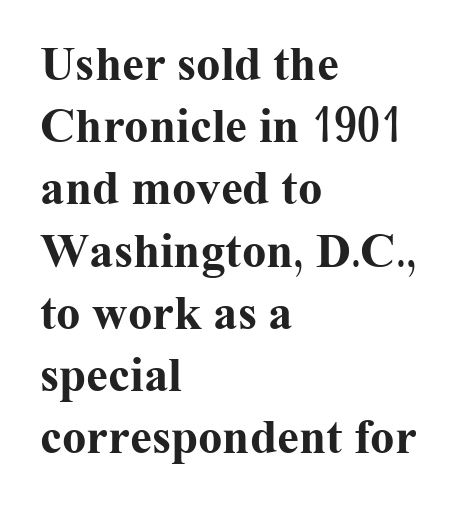
{"serif": "yes", "italic": "no", "bold": "yes", "weight": "bold", "width": "normal", "stroke_contrast": "medium", "x_height": "medium", "monospaced": "no", "underline": "no", "align": "left", "line_spacing": "normal", "line_spacing_ratio": 1.27, "letter_spacing": "normal", "letter_spacing_em": 0.0, "glyph_px": 49}
